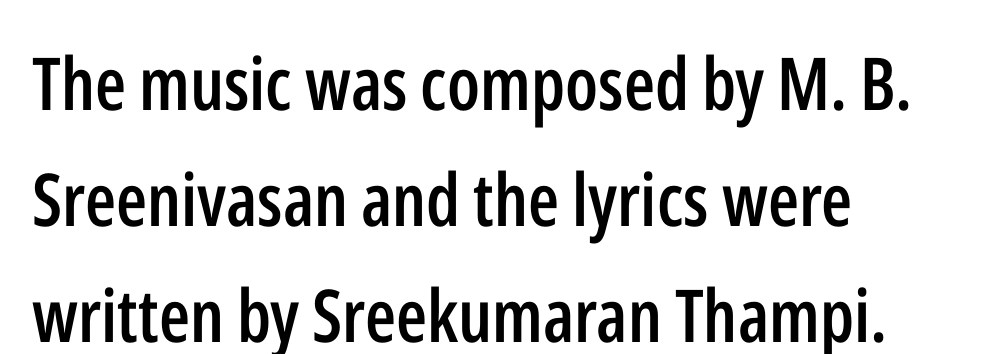
The image shows 73 px semibold, condensed sans-serif type, upright; set left-aligned, normal line spacing (1.59x), normal letter spacing, not underlined; low stroke contrast and a medium x-height.
